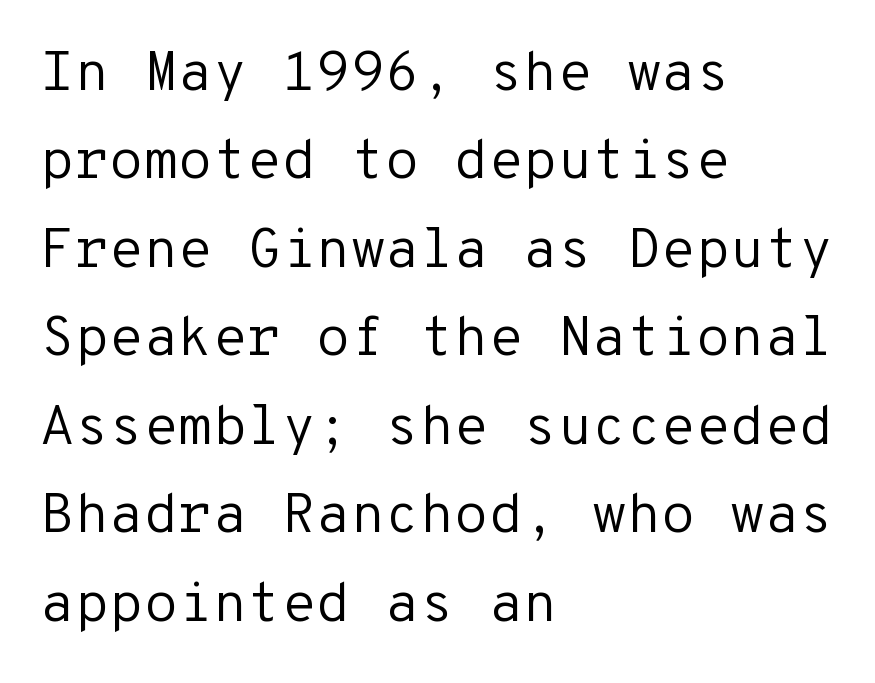
{"serif": "no", "italic": "no", "bold": "no", "weight": "regular", "width": "normal", "stroke_contrast": "low", "x_height": "medium", "monospaced": "yes", "underline": "no", "align": "left", "line_spacing": "normal", "line_spacing_ratio": 1.58, "letter_spacing": "normal", "letter_spacing_em": 0.0, "glyph_px": 56}
